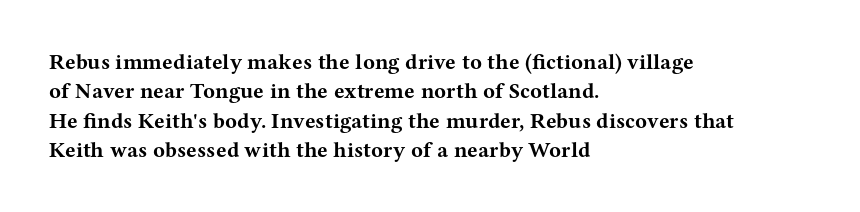
Every character sits straight up, as roman type does. Visually the block forms a straight wall on the left and a jagged coastline on the right. I'd describe the lettering as bold — thick and assertive. Unmarked baselines from the first word to the last.
